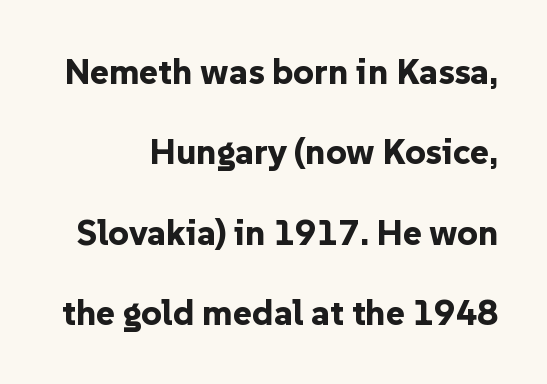
The image shows 36 px bold sans-serif type, upright; set loose line spacing (2.23x), normal letter spacing, not underlined; low stroke contrast and a medium x-height.
